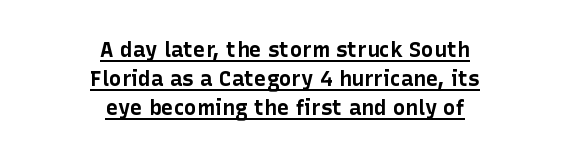
These lines were composed using upright roman letters. How would I describe the line gaps? Plain and ordinary. Pretty heavy lettering here — definitely bold. The lettering is marked with a stroke running underneath it. Is the block centered? Yes — each line is placed symmetrically about the middle. Here the glyphs are tracked normally, forming tight word shapes.
